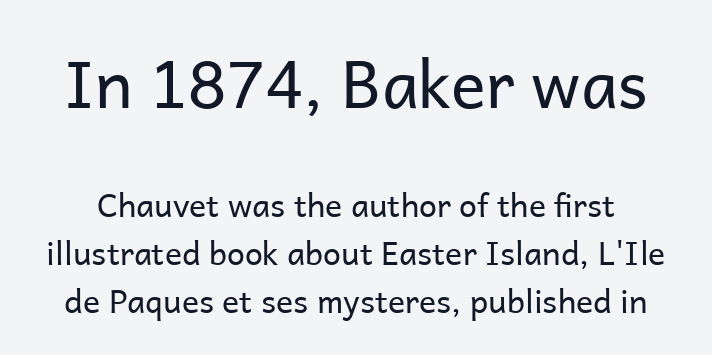
{"serif": "no", "italic": "no", "bold": "no", "weight": "regular", "width": "normal", "stroke_contrast": "low", "x_height": "medium", "monospaced": "no", "underline": "no", "line_spacing": "normal", "line_spacing_ratio": 1.5, "letter_spacing": "normal", "letter_spacing_em": 0.0, "larger_block": "first", "size_ratio": 2.03, "glyph_px": 65}
